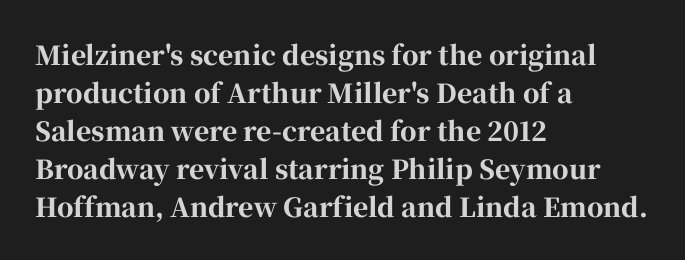
Q: Is the text bold? A: Yes.
Q: Is the text italic (slanted)? A: No, it is upright.
Q: Is the text underlined? A: No.
Q: How is the paragraph aligned? A: Left-aligned.
Q: Is the spacing between letters normal or unusually wide? A: Normal.
Q: Is the spacing between lines tight, normal or loose? A: Normal.
